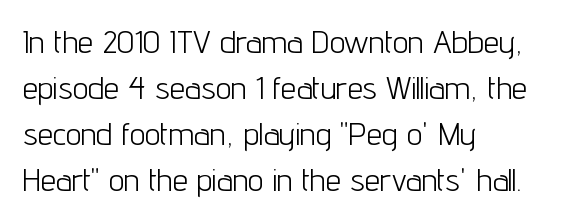
The image shows 31 px light, condensed sans-serif type, upright; set left-aligned, normal line spacing (1.48x), normal letter spacing, not underlined; low stroke contrast and a medium x-height.
